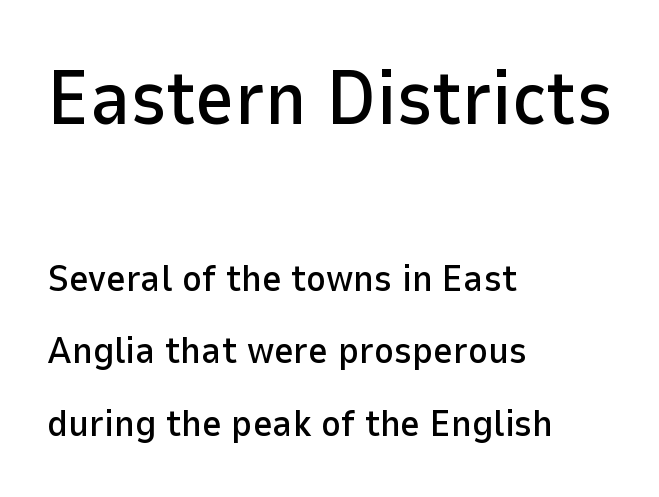
Clear beneath every line of the passage. Stroke terminals: plain, sans-serif. If you drew a line through each stem, it would be perfectly vertical. Observe the ordinary spacing: letters are neighbours, not strangers. Notice the wide empty band between every row — that's loose leading.
